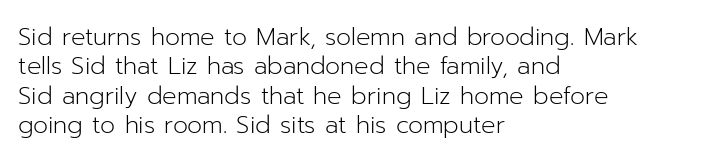
Notice how the stems are strictly vertical — no italics here. Standard letterfit; no display-style spreading of the glyphs. The space beneath each line is pristine and unruled. Counters stay open thanks to moderate or lighter strokes. A classic flush-left, rag-right setting is used for this passage.
